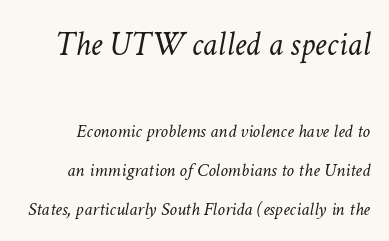
Q: Is the text bold? A: No.
Q: Is the text italic (slanted)? A: Yes, it leans right by about 11 degrees.
Q: Is the text underlined? A: No.
Q: Is the spacing between letters normal or unusually wide? A: Normal.
Q: Is the spacing between lines tight, normal or loose? A: Loose.
Q: Which block of text is set in a larger size, the first (top) or the second (bottom)? A: The first (top) one.
Q: Width (condensed, normal, or wide)? A: Normal.
Q: Stroke contrast? A: Low.
Q: x-height? A: Medium.
Q: Monospaced? A: No.
